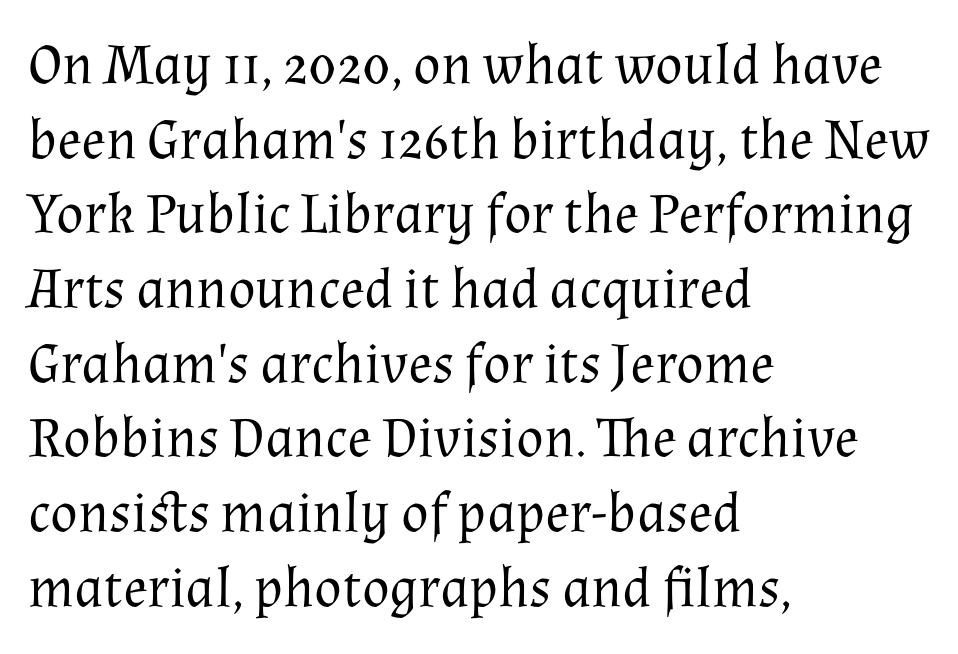
The image shows 57 px regular-weight serif type, upright; set left-aligned, normal line spacing (1.31x), normal letter spacing, not underlined; medium stroke contrast and a medium x-height.
